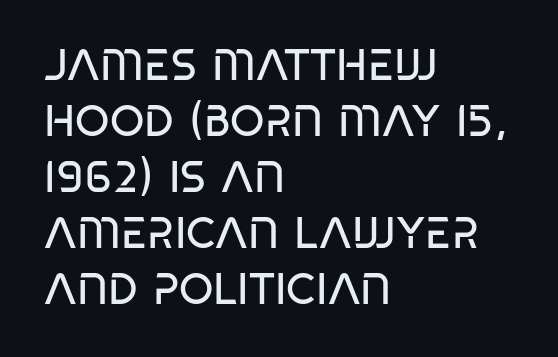
Horizontal alignment here is leftward, the default for most running prose. Unmarked baselines from the first word to the last. The letters carry no serifs — their stems end cleanly without finishing strokes. Think of a printed novel: that variable character pitch is what you see here.
